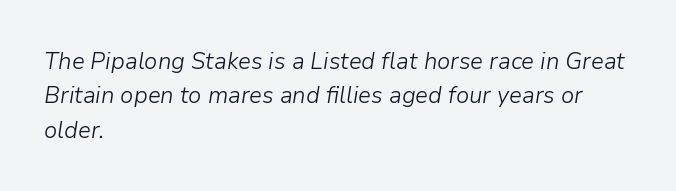
Q: Is the text bold? A: No.
Q: Is the text italic (slanted)? A: Yes, it leans right by about 9 degrees.
Q: Is the text underlined? A: No.
Q: How is the paragraph aligned? A: Left-aligned.
Q: Is the spacing between letters normal or unusually wide? A: Normal.
Q: Is the spacing between lines tight, normal or loose? A: Normal.
